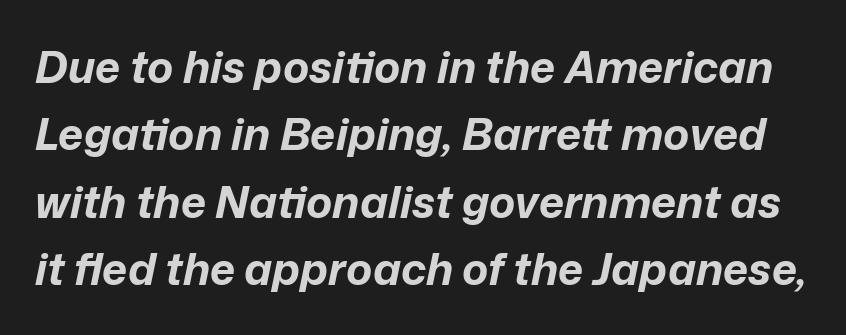
The image shows 44 px bold type, italic (leaning right); set normal line spacing (1.53x), normal letter spacing, not underlined; low stroke contrast and a medium x-height.
